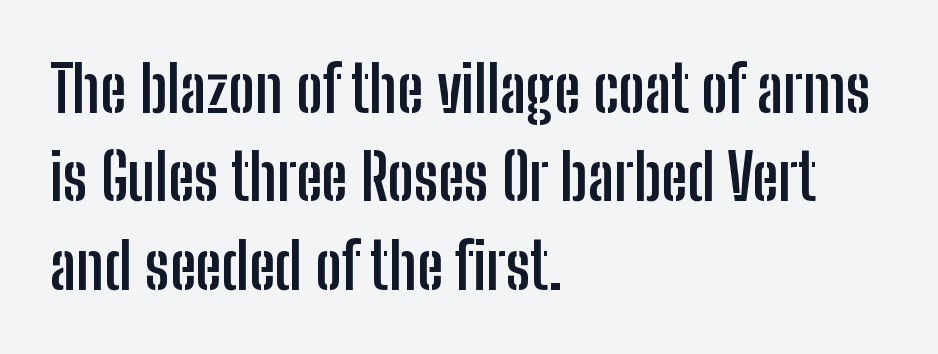
{"serif": "no", "italic": "no", "bold": "yes", "weight": "semibold", "width": "condensed", "stroke_contrast": "low", "x_height": "medium", "monospaced": "no", "underline": "no", "align": "left", "line_spacing": "normal", "line_spacing_ratio": 1.38, "letter_spacing": "normal", "letter_spacing_em": 0.0, "glyph_px": 64}
